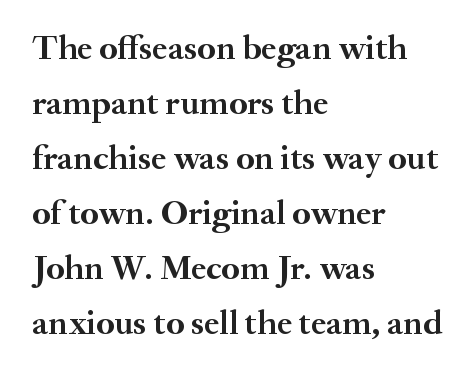
{"serif": "yes", "italic": "no", "bold": "yes", "weight": "semibold", "width": "normal", "stroke_contrast": "medium", "x_height": "small", "monospaced": "no", "underline": "no", "align": "left", "line_spacing": "normal", "line_spacing_ratio": 1.57, "letter_spacing": "normal", "letter_spacing_em": 0.0, "glyph_px": 35}
